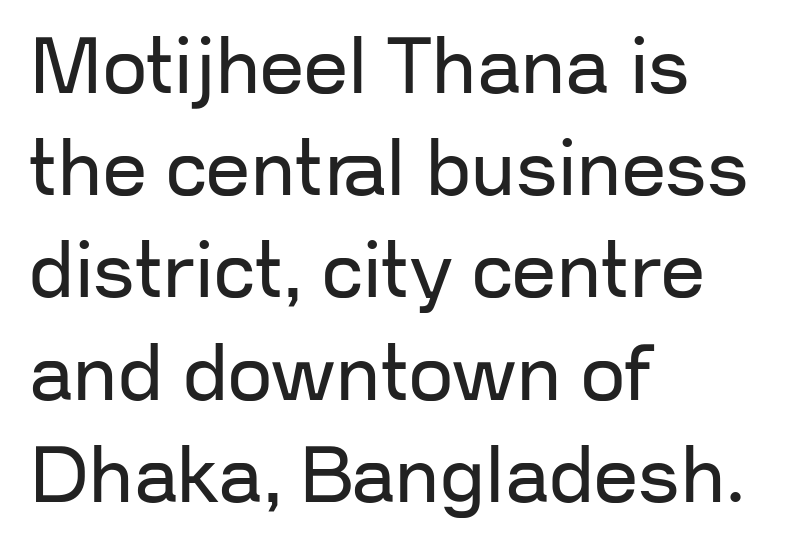
Reading down the column, the eye jumps a familiar distance to each next line. Anything drawn beneath the words? Only blank space. Reading down the block, your eye returns to a fixed left position each line. The letters stand straight up with perfectly vertical stems.
